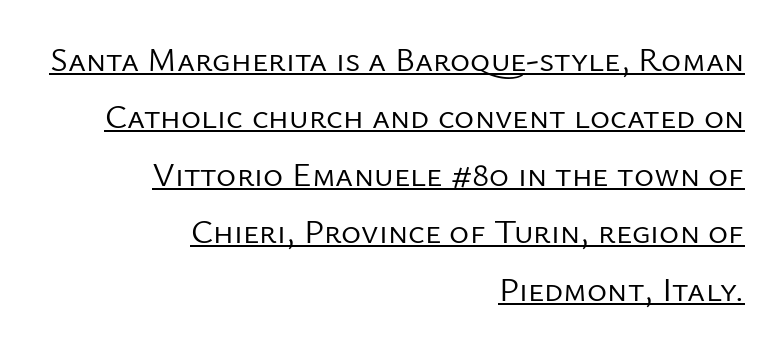
The image shows 34 px regular-weight sans-serif type, upright; set right-aligned, normal line spacing (1.69x), normal letter spacing, underlined; low stroke contrast and a medium x-height.
